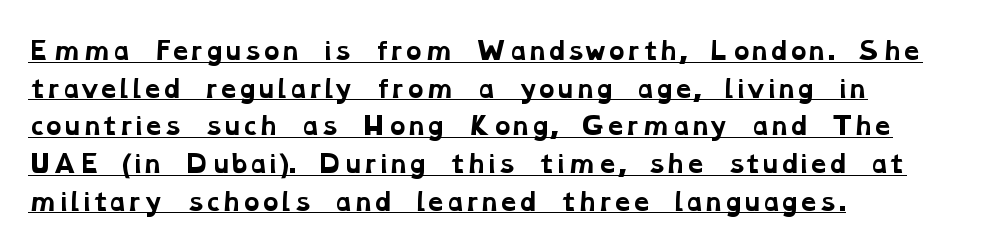
The image shows 24 px bold type; set left-aligned, normal line spacing (1.57x), normal letter spacing, underlined.
